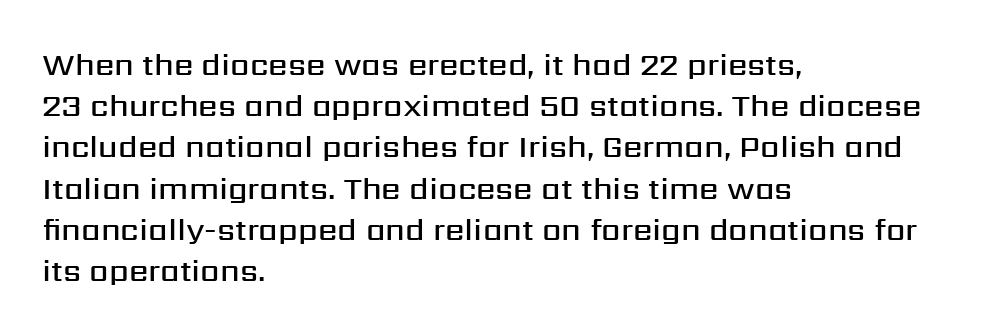
Q: Is the text bold? A: Semi-bold.
Q: Is the text italic (slanted)? A: No, it is upright.
Q: Is the typeface a serif or a sans-serif typeface? A: Sans-serif.
Q: Is the text underlined? A: No.
Q: How is the paragraph aligned? A: Left-aligned.
Q: Is the spacing between letters normal or unusually wide? A: Normal.
Q: Is the spacing between lines tight, normal or loose? A: Normal.
Q: Width (condensed, normal, or wide)? A: Normal.
Q: Stroke contrast? A: Medium.
Q: x-height? A: Medium.
Q: Monospaced? A: No.
